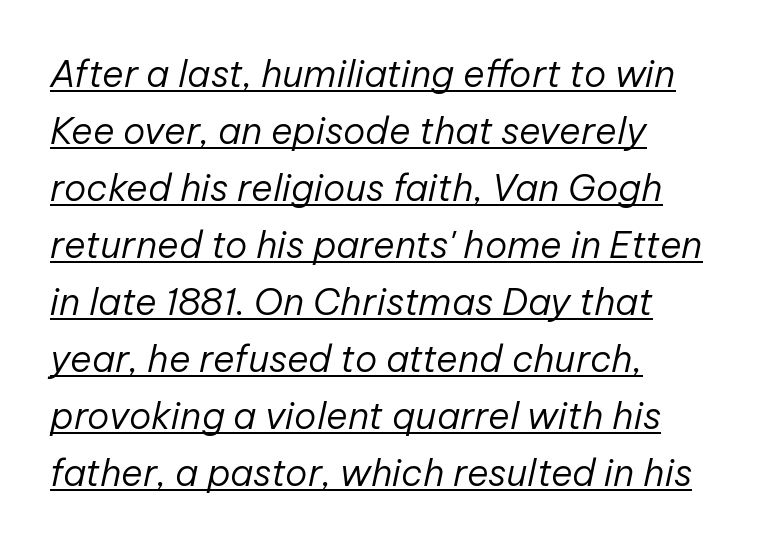
{"italic": "yes", "lean": "right", "slant_degrees": 12, "bold": "no", "weight": "regular", "width": "normal", "stroke_contrast": "low", "x_height": "medium", "monospaced": "no", "underline": "yes", "align": "left", "line_spacing": "normal", "line_spacing_ratio": 1.54, "letter_spacing": "normal", "letter_spacing_em": 0.0, "glyph_px": 37}
